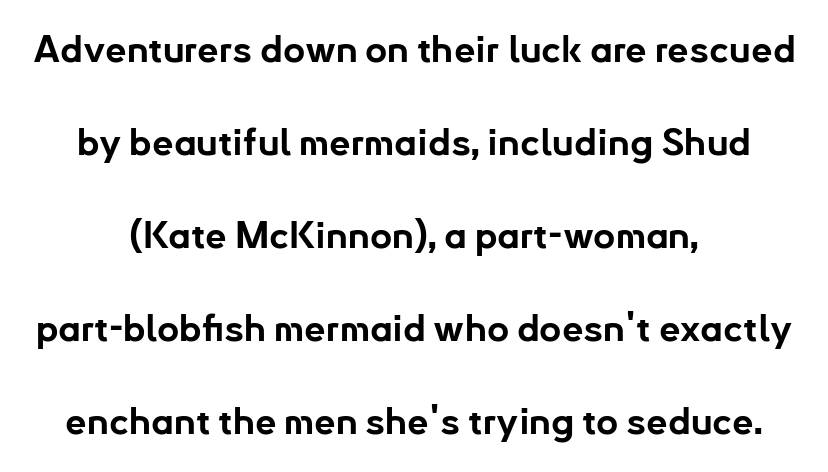
The passage shown is typeset with a sans-serif family. This sample has the flowing, uneven cadence of proportional lettering. The face used here has the dense, thick strokes of a bold. This rendering leaves character spacing at its baseline value. Where is the straight margin? There isn't one; the lines are centered.
